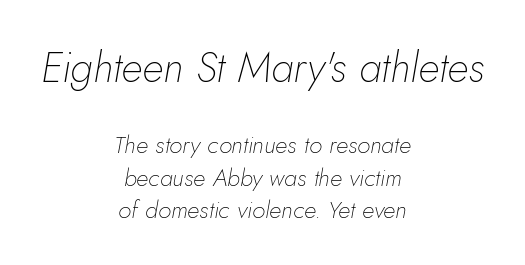
Neither beginnings nor endings align; midpoints do. Block one is the big one; block two sits smaller underneath. Characters follow at the spacing the type designer built in. Line spacing here is normal. Stems and bowls with no extra thickness — not bold. The strip under each line holds only bare page.
